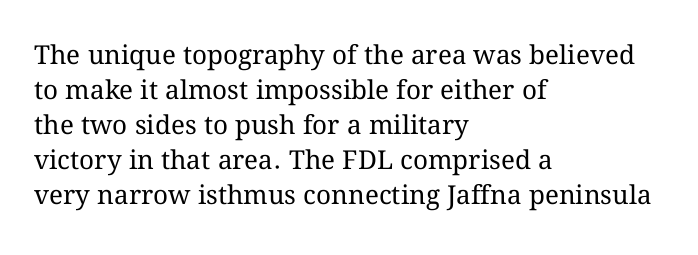
The image shows 26 px text type, upright; set left-aligned, normal line spacing (1.35x), normal letter spacing, not underlined.
